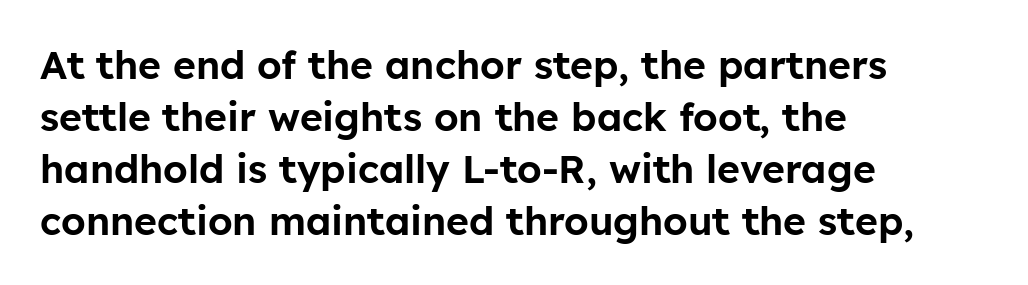
This sample uses plain, unmodified letter spacing. Each new line begins a customary step beneath the previous one. Looks like regular typesetting: each glyph gets only the width it needs. Clear beneath every line of the passage.
